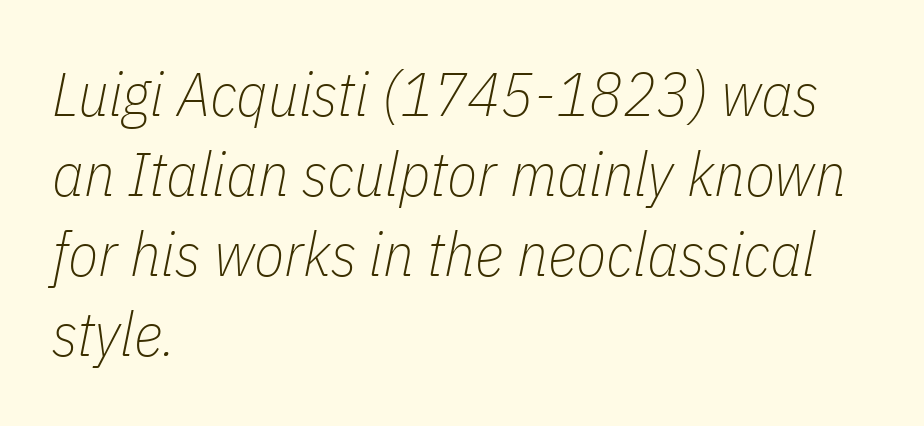
Q: Is the text bold? A: No.
Q: Is the text italic (slanted)? A: Yes, it leans right by about 11 degrees.
Q: Is the text underlined? A: No.
Q: How is the paragraph aligned? A: Left-aligned.
Q: Is the spacing between letters normal or unusually wide? A: Normal.
Q: Is the spacing between lines tight, normal or loose? A: Normal.
Q: Width (condensed, normal, or wide)? A: Condensed.
Q: Stroke contrast? A: Low.
Q: x-height? A: Medium.
Q: Monospaced? A: No.
